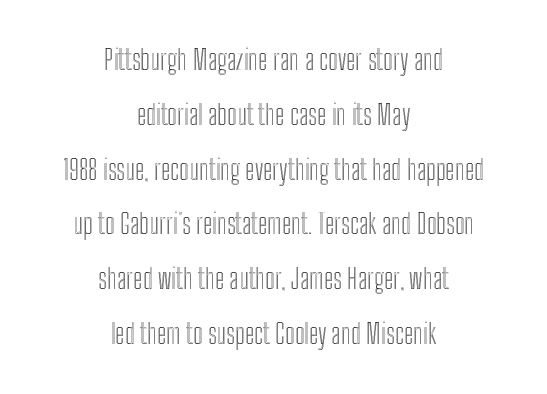
{"italic": "no", "underline": "no", "align": "center", "line_spacing": "loose", "line_spacing_ratio": 2.03, "letter_spacing": "normal", "letter_spacing_em": 0.0, "glyph_px": 27}
